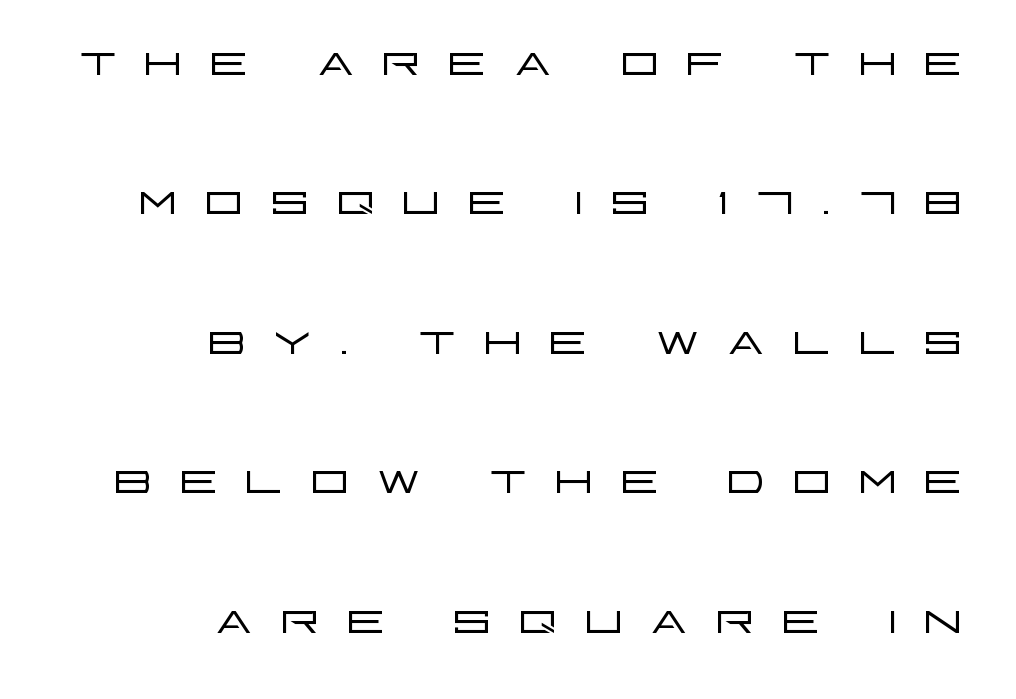
The image shows 62 px light, wide sans-serif type, upright; set right-aligned, loose line spacing (2.25x), unusually wide letter spacing (+0.39 em), not underlined; low stroke contrast and a large x-height.
